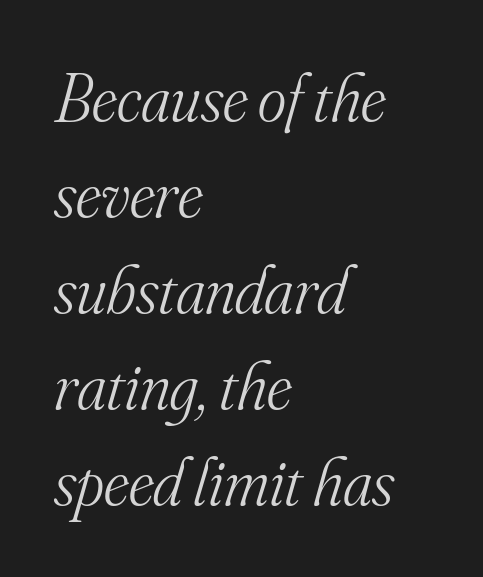
{"serif": "yes", "italic": "yes", "lean": "right", "slant_degrees": 16, "bold": "no", "weight": "light", "width": "normal", "stroke_contrast": "medium", "x_height": "small", "monospaced": "no", "underline": "no", "align": "left", "line_spacing": "normal", "line_spacing_ratio": 1.41, "letter_spacing": "normal", "letter_spacing_em": 0.0, "glyph_px": 68}
